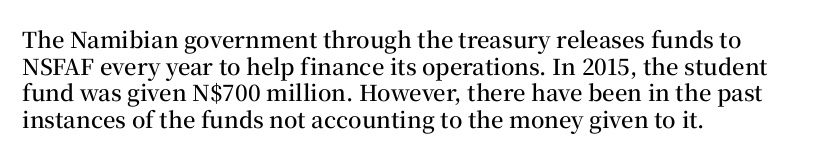
{"italic": "no", "bold": "semi", "underline": "no", "align": "left", "line_spacing_ratio": 1.21, "letter_spacing": "normal", "letter_spacing_em": 0.0, "glyph_px": 22}
